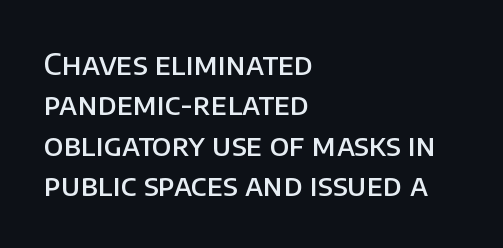
{"serif": "no", "italic": "no", "bold": "semi", "weight": "semibold", "width": "normal", "stroke_contrast": "low", "x_height": "large", "monospaced": "no", "underline": "no", "align": "left", "line_spacing": "normal", "line_spacing_ratio": 1.35, "letter_spacing": "normal", "letter_spacing_em": 0.0, "glyph_px": 30}
